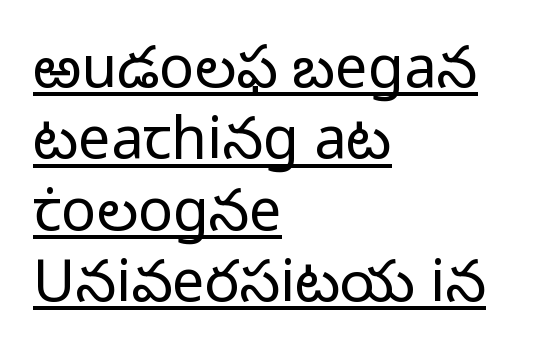
{"serif": "no", "italic": "no", "bold": "no", "weight": "light", "width": "normal", "stroke_contrast": "low", "x_height": "medium", "monospaced": "no", "underline": "yes", "align": "left", "line_spacing_ratio": 1.23, "letter_spacing": "normal", "letter_spacing_em": 0.0, "glyph_px": 58}
